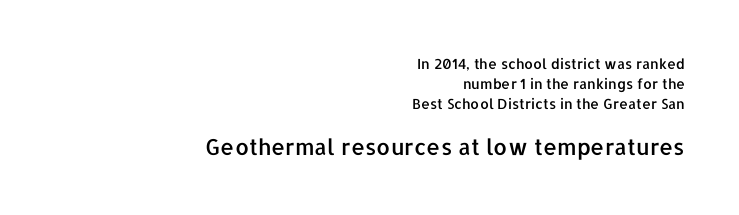
Every stem runs plumb, perpendicular to the baseline. Note: smaller setting up top, larger setting below. In terms of letterspacing, this is plain default setting. A student would call this right alignment; a typographer would say flush right, rag left. Anything drawn beneath the words? Only blank space.
